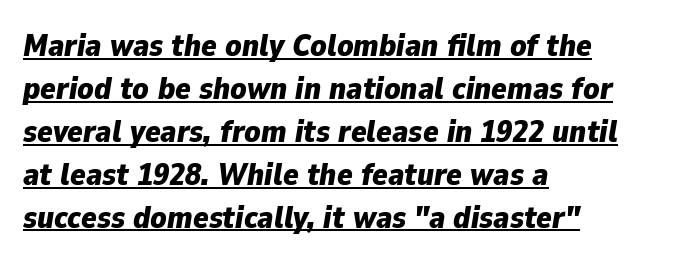
The image shows 32 px bold type, italic (leaning right); set left-aligned, normal line spacing (1.34x), normal letter spacing, underlined; low stroke contrast and a medium x-height.
